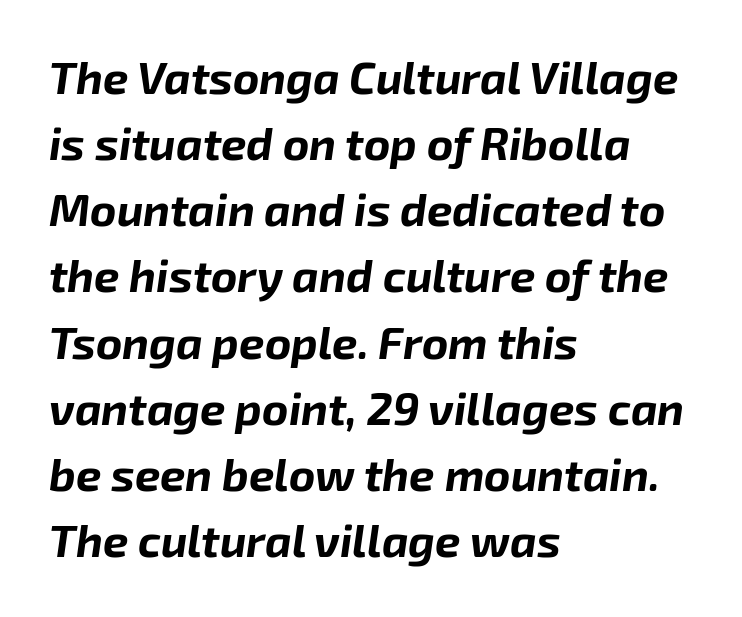
Students, this is bold: see how much ink each stroke carries. Looks like regular typesetting: each glyph gets only the width it needs. These lines were composed using italics. The lines are quadded left. Line spacing here is normal.
